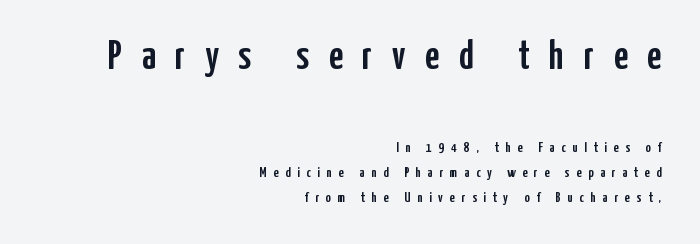
These lines were composed using upright roman letters. Character size in the leading block exceeds that of the trailing block. A typesetter would call this heavily tracked-out type. The passage is arranged like a letterhead date or caption credit — flush right.
